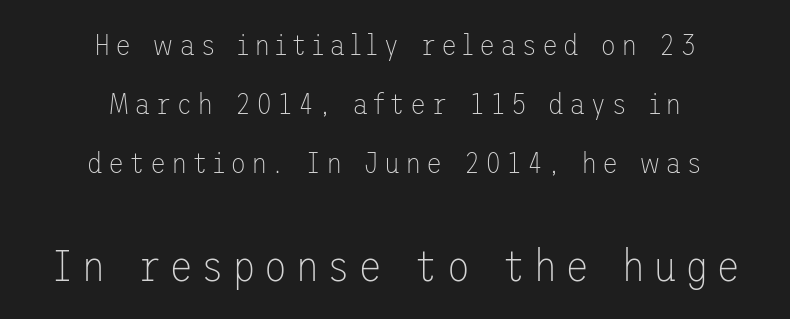
Q: Is the text bold? A: No.
Q: Is the text italic (slanted)? A: No, it is upright.
Q: Is the typeface a serif or a sans-serif typeface? A: Sans-serif.
Q: Is the text underlined? A: No.
Q: How is the paragraph aligned? A: Centered.
Q: Is the spacing between lines tight, normal or loose? A: Loose.
Q: Which block of text is set in a larger size, the first (top) or the second (bottom)? A: The second (bottom) one.
Q: Width (condensed, normal, or wide)? A: Normal.
Q: Stroke contrast? A: Low.
Q: x-height? A: Medium.
